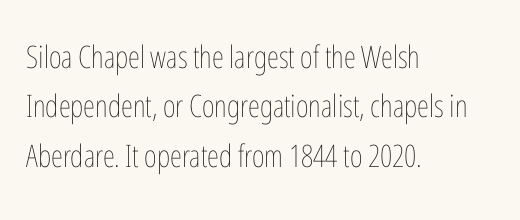
No extra ink here — the face is not bold. A typesetter would call this proportional, since set widths differ per character. The designer left line spacing at the default. This sample is left-justified, so line endings fall wherever the words run out.
